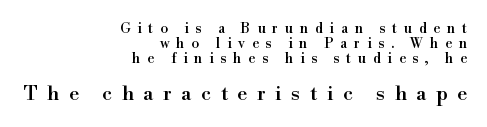
Q: Is the text italic (slanted)? A: No, it is upright.
Q: Is the text underlined? A: No.
Q: How is the paragraph aligned? A: Right-aligned.
Q: Is the spacing between letters normal or unusually wide? A: Unusually wide.
Q: Is the spacing between lines tight, normal or loose? A: Tight.
Q: Which block of text is set in a larger size, the first (top) or the second (bottom)? A: The second (bottom) one.
